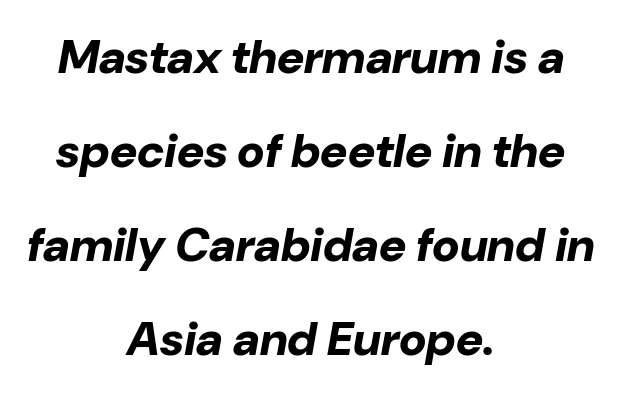
The image shows 47 px bold type, italic (leaning right); set centered, loose line spacing (2.0x), normal letter spacing, not underlined; low stroke contrast and a medium x-height.
